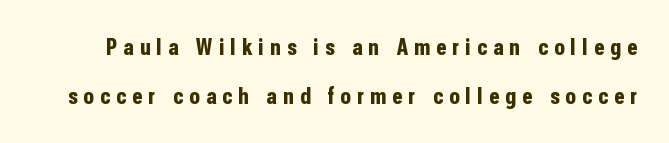
Q: Is the text bold? A: Yes.
Q: Is the text italic (slanted)? A: No, it is upright.
Q: Is the text underlined? A: No.
Q: Is the spacing between letters normal or unusually wide? A: Unusually wide.
Q: Is the spacing between lines tight, normal or loose? A: Loose.
